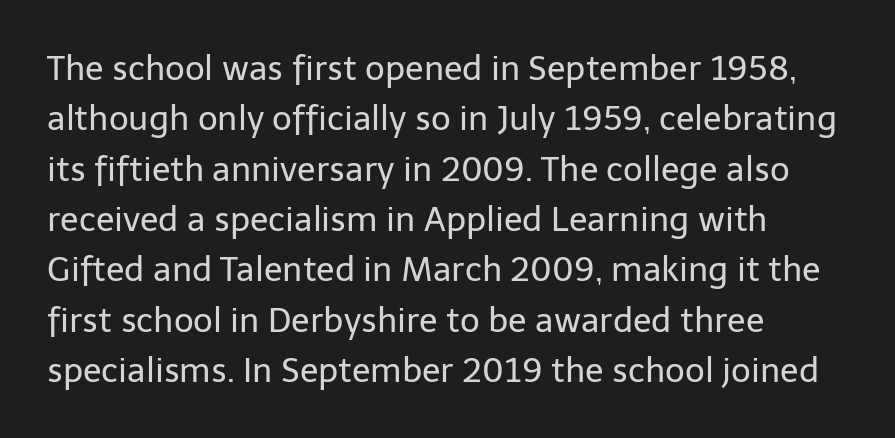
Q: Is the text bold? A: No.
Q: Is the text italic (slanted)? A: No, it is upright.
Q: Is the typeface a serif or a sans-serif typeface? A: Sans-serif.
Q: Is the text underlined? A: No.
Q: How is the paragraph aligned? A: Left-aligned.
Q: Is the spacing between letters normal or unusually wide? A: Normal.
Q: Is the spacing between lines tight, normal or loose? A: Normal.
Q: Width (condensed, normal, or wide)? A: Normal.
Q: Stroke contrast? A: Low.
Q: x-height? A: Medium.
Q: Monospaced? A: No.
